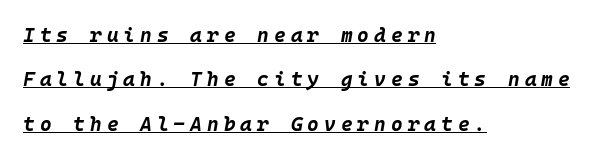
{"italic": "yes", "lean": "right", "slant_degrees": 10, "bold": "yes", "underline": "yes", "align": "left", "line_spacing": "loose", "line_spacing_ratio": 2.22, "letter_spacing": "wide", "letter_spacing_em": 0.25, "glyph_px": 20}
